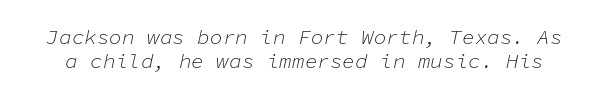
Compared with ordinary roman type, these characters are visibly tilted. There is no visible air inserted between adjacent glyphs. Students, observe: this is what under-led, compact text looks like. Glance below the letters and you will spot only blank space.
